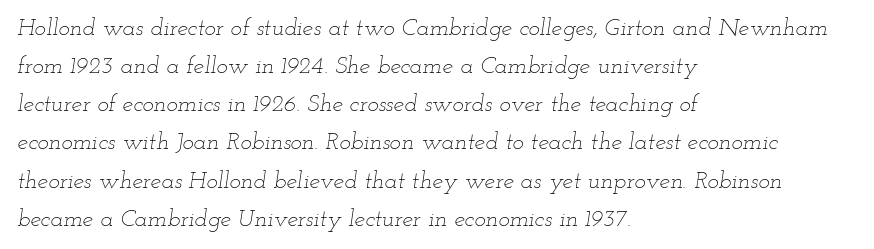
These lines are set flush left with a ragged right edge. The baseline area is clear. The line-height multiplier appears to be the usual default. The specimen reads as italic at a glance. No heavy texture on the line: the type isn't bold.
